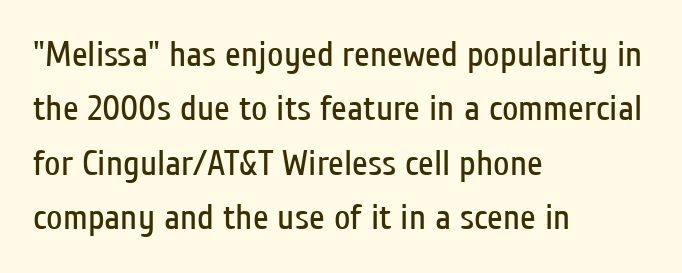
The rag falls on the right side of this text block. This is the regular roman posture of the typeface. Successive baselines arrive at the customary interval. A typesetter would label this face a sans. Honestly, the letter spacing is just normal — you wouldn't notice it. The space directly below the letters is spotless.
